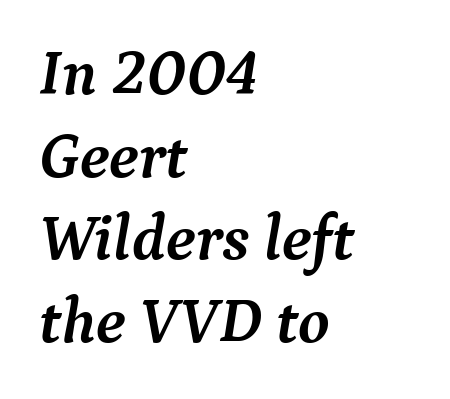
The image shows 64 px semibold serif type, italic (leaning right); set left-aligned, normal line spacing (1.29x), normal letter spacing, not underlined; medium stroke contrast and a medium x-height.
